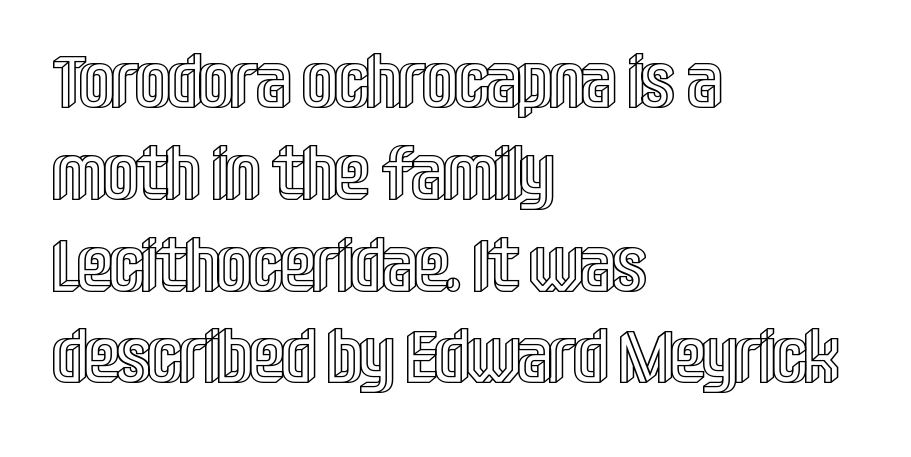
{"italic": "no", "width": "condensed", "x_height": "large", "monospaced": "no", "underline": "no", "align": "left", "line_spacing_ratio": 1.24, "letter_spacing": "normal", "letter_spacing_em": 0.0, "glyph_px": 74}
